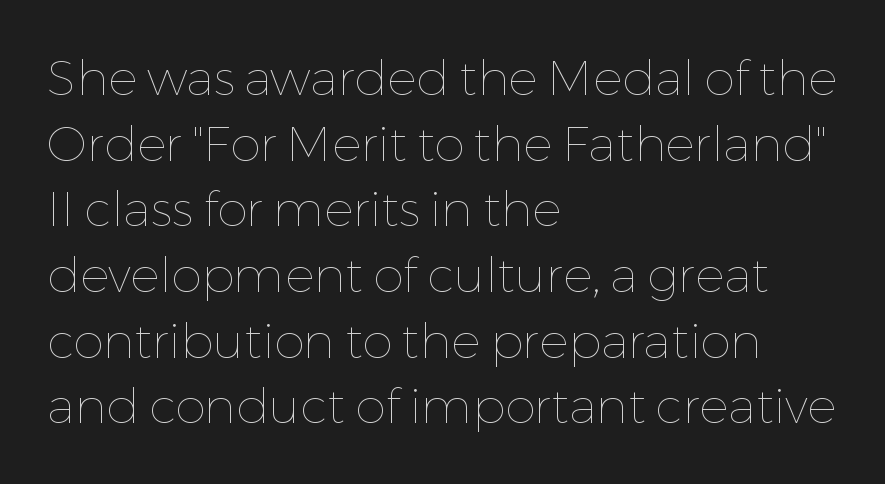
Each letter keeps its own natural width here, so spacing adapts to shape. A student would call this left alignment; a typographer would say flush left, rag right. Rows of type keep a routine distance in the vertical direction. These glyphs show unthickened strokes, regular width or finer.
